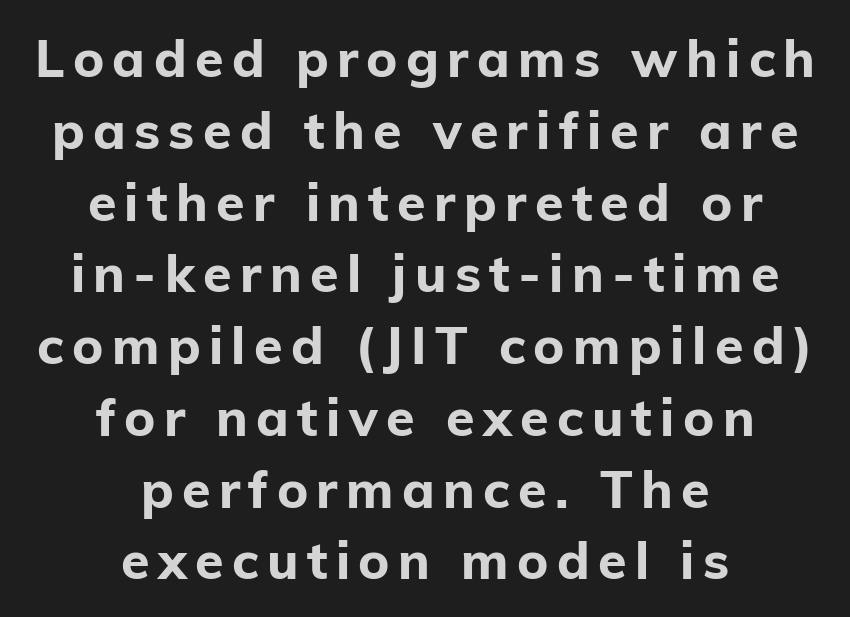
Q: Is the text bold? A: Yes.
Q: Is the text italic (slanted)? A: No, it is upright.
Q: Is the typeface a serif or a sans-serif typeface? A: Sans-serif.
Q: Is the text underlined? A: No.
Q: How is the paragraph aligned? A: Centered.
Q: Is the spacing between lines tight, normal or loose? A: Normal.
Q: Width (condensed, normal, or wide)? A: Normal.
Q: Stroke contrast? A: Low.
Q: x-height? A: Medium.
Q: Monospaced? A: No.
